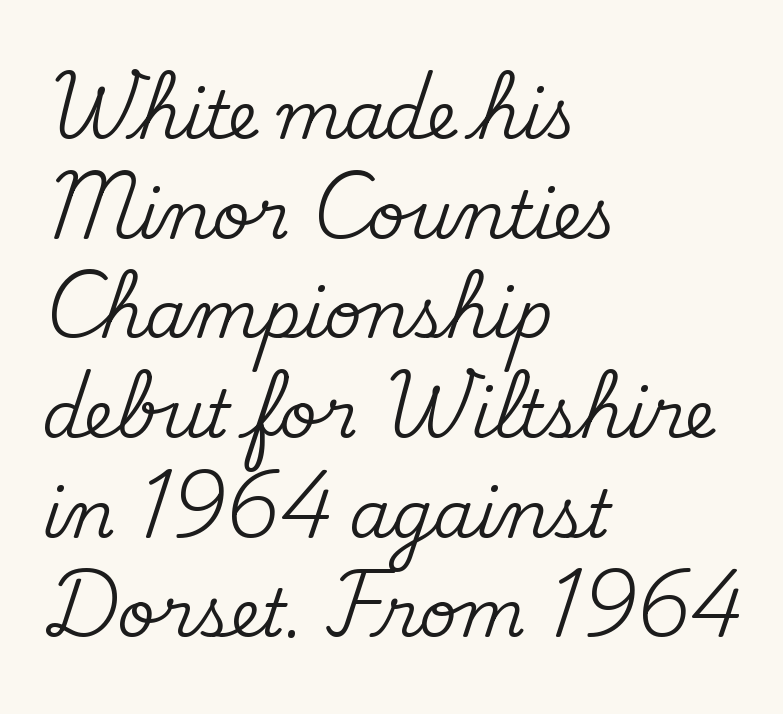
The rendering uses natural spacing where letterforms have individual widths. Students, note that the glyphs here touch the page at normal intervals. A normal amount of white space separates one row of letters from the next. Words float on clear page, feet unadorned.
